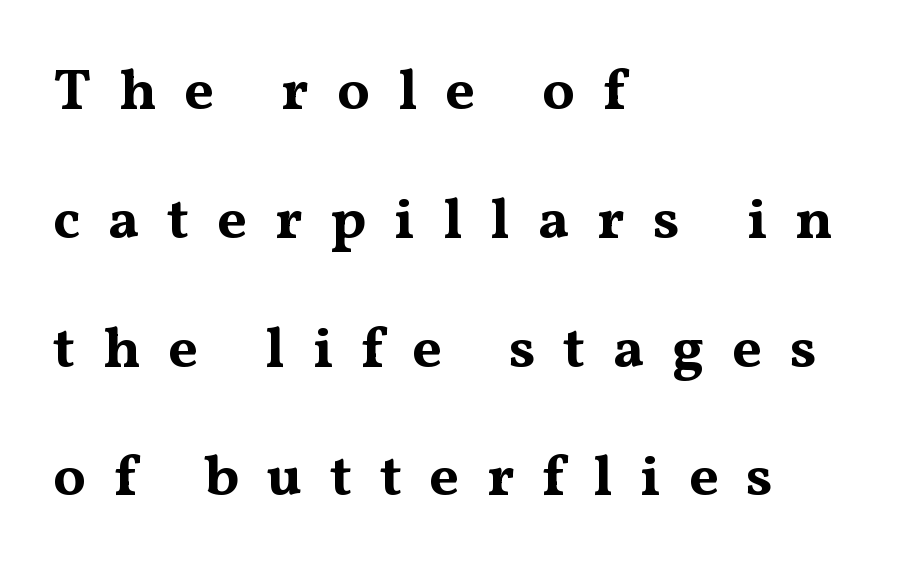
Ascenders rise straight up at ninety degrees. A typesetter would call this heavily tracked-out type. A bare baseline throughout the passage. Notice how the passage keeps a crisp vertical edge on the left only.
